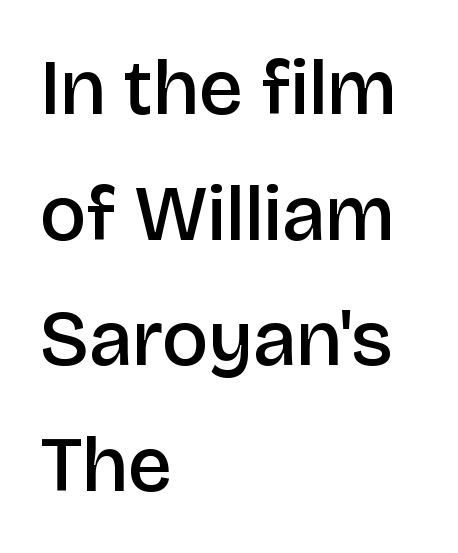
Q: Is the text bold? A: Semi-bold.
Q: Is the text italic (slanted)? A: No, it is upright.
Q: Is the typeface a serif or a sans-serif typeface? A: Sans-serif.
Q: Is the text underlined? A: No.
Q: How is the paragraph aligned? A: Left-aligned.
Q: Is the spacing between letters normal or unusually wide? A: Normal.
Q: Is the spacing between lines tight, normal or loose? A: Normal.
Q: Width (condensed, normal, or wide)? A: Normal.
Q: Stroke contrast? A: Low.
Q: x-height? A: Large.
Q: Monospaced? A: No.
